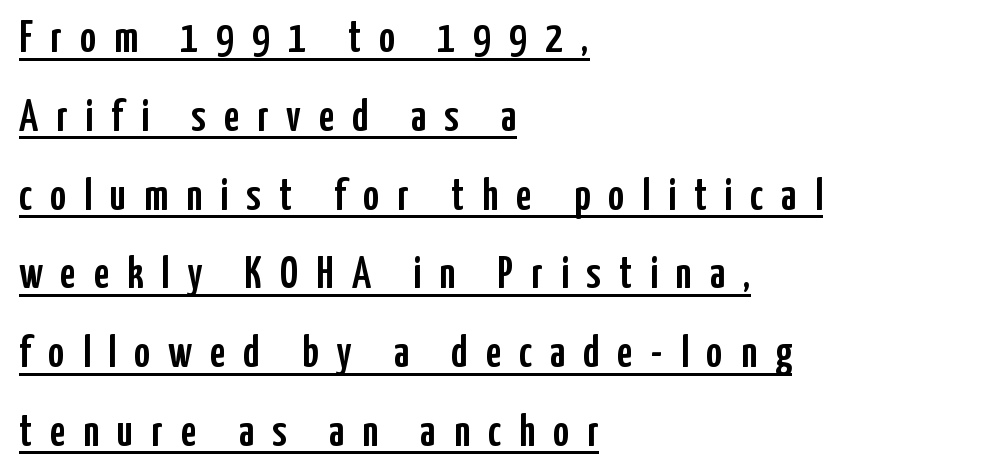
Reading down the block, your eye returns to a fixed left position each line. This sample uses an upright cut, with every glyph sitting square on the baseline. Do the characters align in a grid? No, the font is proportional. A rule runs beneath these lines of type. Type style note: lacks serifs. The type is letterspaced generously, with wide tracking.
